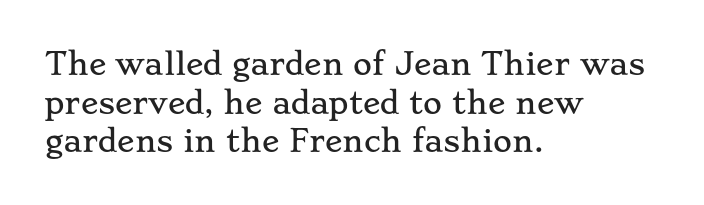
Yep, those are serifs on the letters. The line texture is even and compact thanks to regular tracking. The leading is moderate, giving the passage an even texture. Every row of glyphs begins at an identical x-position on the left. Proportional: the letters do not fall into vertical columns.
